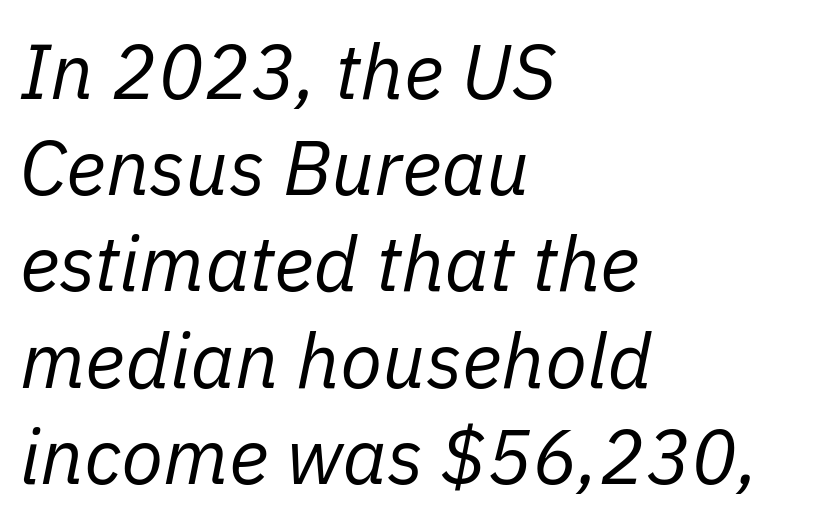
Q: Is the text bold? A: No.
Q: Is the text italic (slanted)? A: Yes, it leans right by about 11 degrees.
Q: Is the text underlined? A: No.
Q: How is the paragraph aligned? A: Left-aligned.
Q: Is the spacing between letters normal or unusually wide? A: Normal.
Q: Is the spacing between lines tight, normal or loose? A: Normal.
Q: Width (condensed, normal, or wide)? A: Normal.
Q: Stroke contrast? A: Low.
Q: x-height? A: Medium.
Q: Monospaced? A: No.
